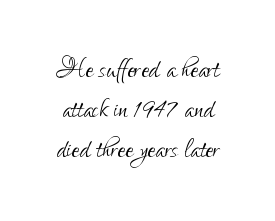
Q: Is the text bold? A: No.
Q: Is the text italic (slanted)? A: Yes.
Q: Is the typeface a serif or a sans-serif typeface? A: Sans-serif.
Q: Is the text underlined? A: No.
Q: Is the spacing between letters normal or unusually wide? A: Normal.
Q: Is the spacing between lines tight, normal or loose? A: Tight.
Q: Width (condensed, normal, or wide)? A: Condensed.
Q: Stroke contrast? A: Low.
Q: x-height? A: Small.
Q: Monospaced? A: No.
